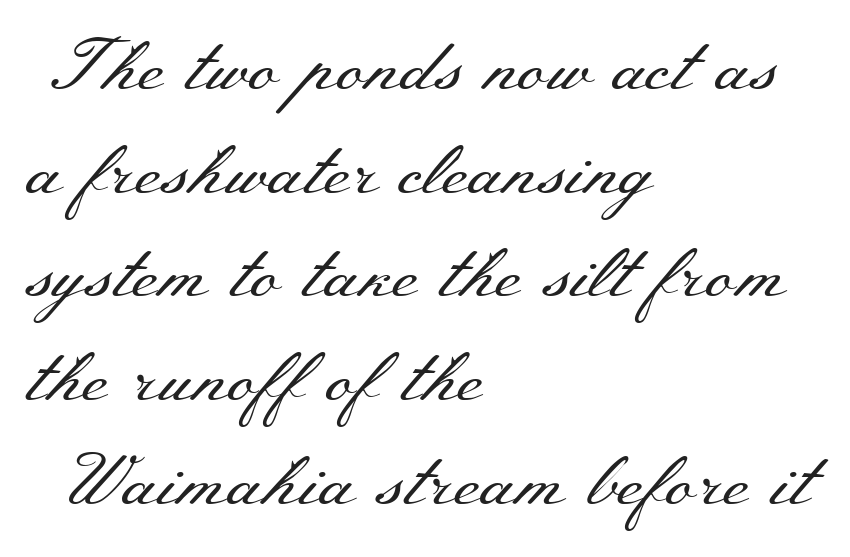
Q: Is the text bold? A: No.
Q: Is the text italic (slanted)? A: Yes.
Q: Is the typeface a serif or a sans-serif typeface? A: Serif.
Q: Is the text underlined? A: No.
Q: How is the paragraph aligned? A: Left-aligned.
Q: Is the spacing between letters normal or unusually wide? A: Normal.
Q: Is the spacing between lines tight, normal or loose? A: Normal.
Q: Width (condensed, normal, or wide)? A: Wide.
Q: Stroke contrast? A: Medium.
Q: x-height? A: Small.
Q: Monospaced? A: No.
